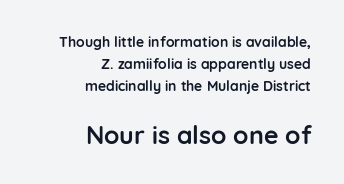
The image shows 25 px bold type, upright; set right-aligned, normal line spacing (1.56x), normal letter spacing, not underlined; the second (bottom) block is 1.79x larger.
